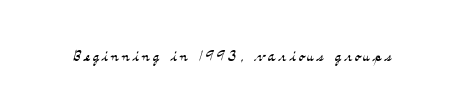
The strip under each line holds only bare page. Is the stroke heavy? The answer is a plain regular-or-lighter.
